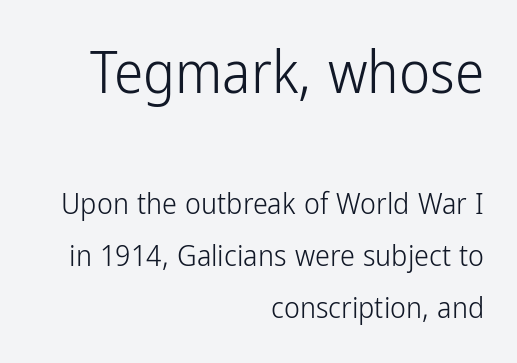
The image shows 59 px light, condensed sans-serif type, upright; set right-aligned, line spacing 1.74x, normal letter spacing, not underlined; the first (top) block is 1.97x larger; low stroke contrast and a medium x-height.
